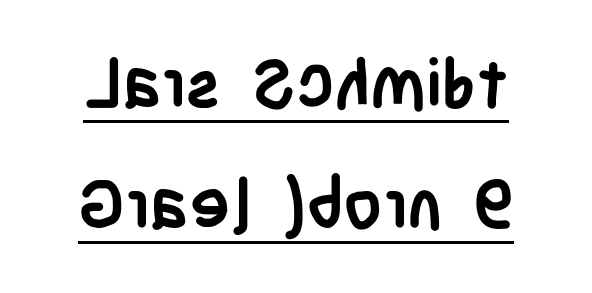
Q: Is the text bold? A: Yes.
Q: Is the text italic (slanted)? A: No, it is upright.
Q: Is the typeface a serif or a sans-serif typeface? A: Sans-serif.
Q: Is the text underlined? A: Yes.
Q: Is the spacing between letters normal or unusually wide? A: Normal.
Q: Width (condensed, normal, or wide)? A: Condensed.
Q: Stroke contrast? A: Low.
Q: x-height? A: Large.
Q: Monospaced? A: No.
